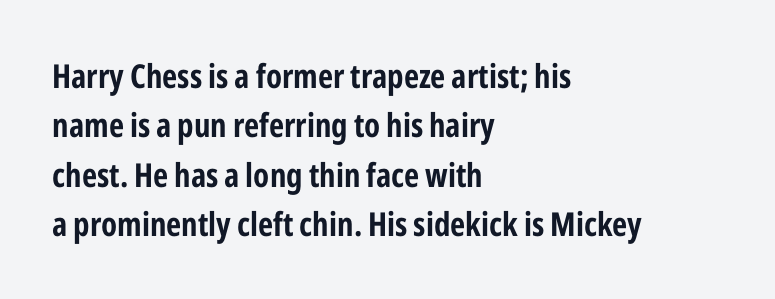
Is the type bold? Yes — the strokes are clearly thick and heavy. Honestly, the letter spacing is just normal — you wouldn't notice it. Note: no serifs on the glyphs. Underlining? Definitely not there.
